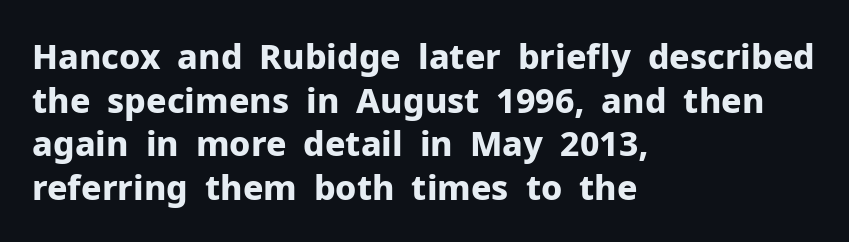
Quick note: not italic, upright. Nothing sits at the stroke ends, so this counts as sans-serif. Horizontally, the lines are justified to the leading edge only. Does the weight exceed regular? Yes, all the way to bold. Honestly, the letter spacing is just normal — you wouldn't notice it.
